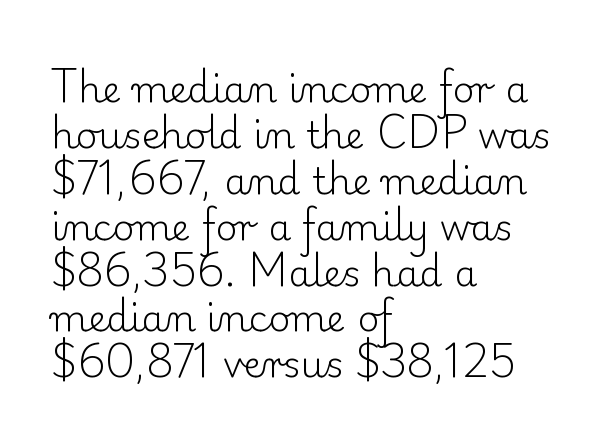
Q: Is the text bold? A: No.
Q: Is the text italic (slanted)? A: No, it is upright.
Q: Is the text underlined? A: No.
Q: How is the paragraph aligned? A: Left-aligned.
Q: Is the spacing between letters normal or unusually wide? A: Normal.
Q: Width (condensed, normal, or wide)? A: Normal.
Q: Stroke contrast? A: Low.
Q: x-height? A: Small.
Q: Monospaced? A: No.
